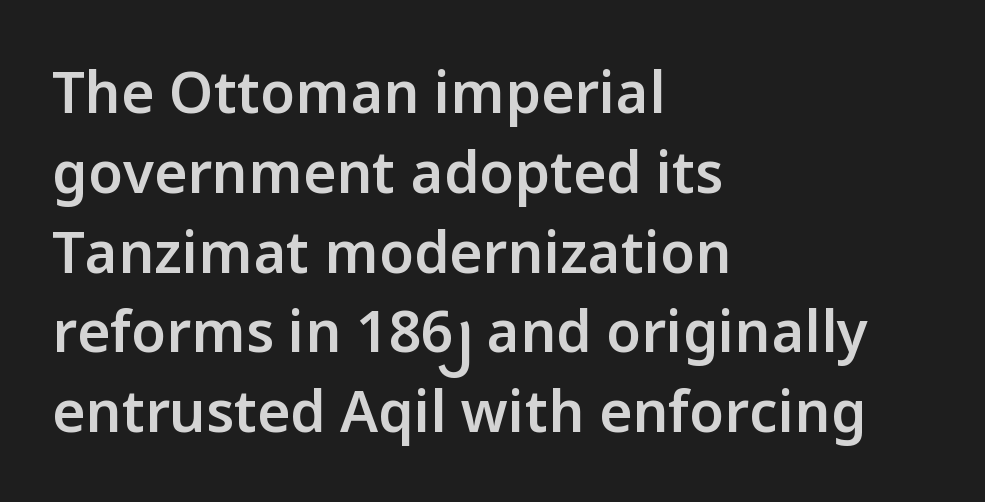
Q: Is the text bold? A: Semi-bold.
Q: Is the text italic (slanted)? A: No, it is upright.
Q: Is the typeface a serif or a sans-serif typeface? A: Sans-serif.
Q: Is the text underlined? A: No.
Q: How is the paragraph aligned? A: Left-aligned.
Q: Is the spacing between letters normal or unusually wide? A: Normal.
Q: Is the spacing between lines tight, normal or loose? A: Normal.
Q: Width (condensed, normal, or wide)? A: Normal.
Q: Stroke contrast? A: Low.
Q: x-height? A: Medium.
Q: Monospaced? A: No.
